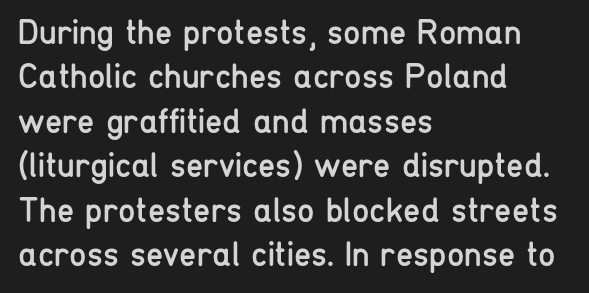
The image shows 35 px regular-weight, condensed sans-serif type, upright; set left-aligned, normal line spacing (1.27x), normal letter spacing, not underlined; low stroke contrast and a medium x-height.
